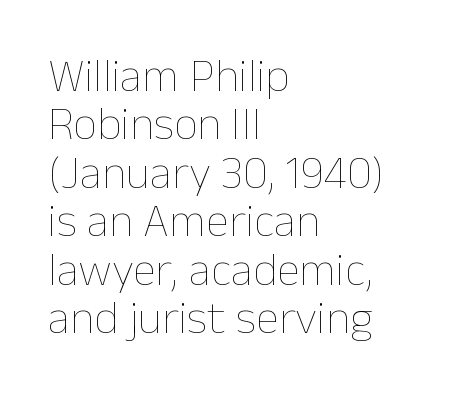
Q: Is the text bold? A: No.
Q: Is the text italic (slanted)? A: No, it is upright.
Q: Is the text underlined? A: No.
Q: How is the paragraph aligned? A: Left-aligned.
Q: Is the spacing between letters normal or unusually wide? A: Normal.
Q: Is the spacing between lines tight, normal or loose? A: Tight.
Q: Width (condensed, normal, or wide)? A: Normal.
Q: Stroke contrast? A: Low.
Q: x-height? A: Medium.
Q: Monospaced? A: No.
